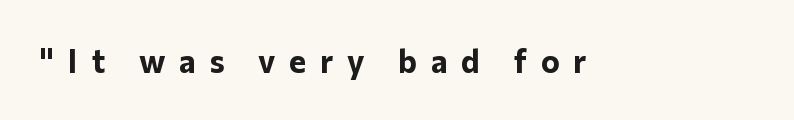
The image shows 32 px bold sans-serif type, upright; set unusually wide letter spacing (+0.43 em), not underlined; low stroke contrast and a medium x-height.
